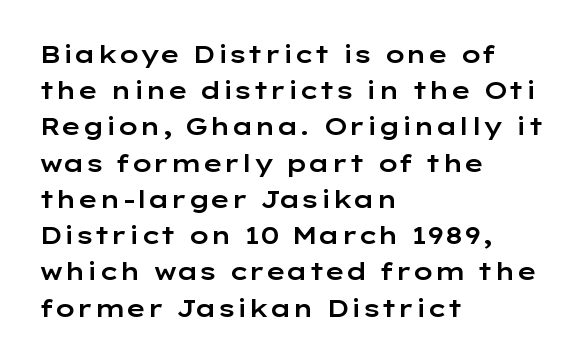
{"italic": "no", "underline": "no", "align": "left", "line_spacing": "normal", "line_spacing_ratio": 1.51, "letter_spacing": "normal", "letter_spacing_em": 0.0, "glyph_px": 24}
